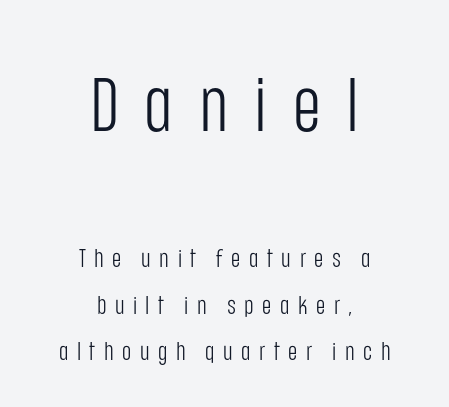
The image shows 76 px light, condensed sans-serif type, upright; set centered, line spacing 1.87x, unusually wide letter spacing (+0.34 em), not underlined; the first (top) block is 3.04x larger; low stroke contrast and a large x-height.
